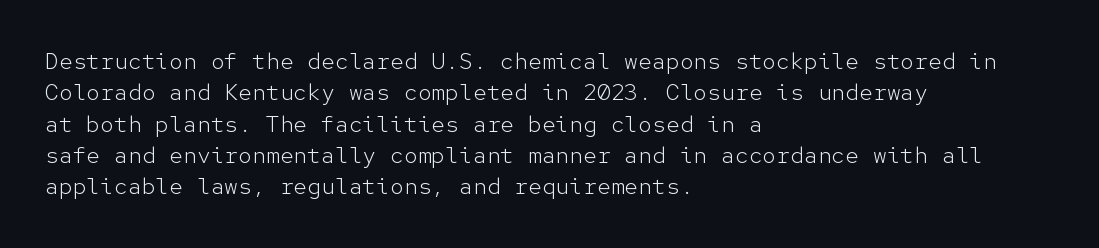
One glance says typical: line gaps are just what's usual. What stands out about the letter spacing? Nothing — it is the standard amount. This reads as an unemphasized weight, regular at the heaviest. The text block is weighted toward the left margin, trailing off unevenly rightward. Descender tails drop into unmarked territory. The specimen reads as upright at a glance.
